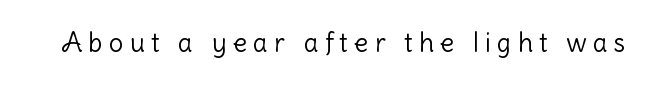
{"italic": "no", "bold": "no", "underline": "no", "letter_spacing": "wide", "letter_spacing_em": 0.24, "glyph_px": 26}
